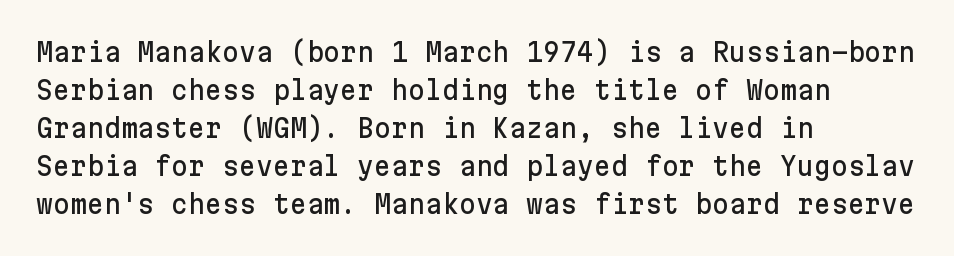
Vertical strokes here are truly vertical. Inter-character spacing is left at the font's built-in metrics. Beneath every word, the page is bare. The typesetter chose a ragged-right arrangement here. Quick note: interline space is typical.
